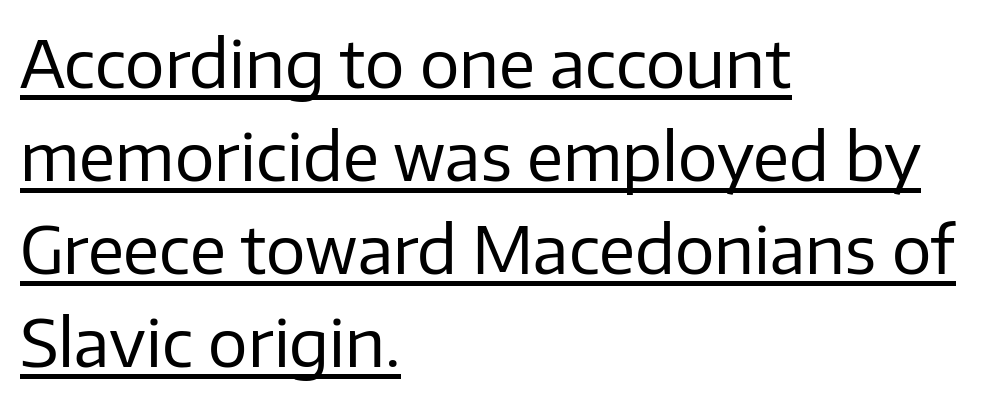
Q: Is the text bold? A: No.
Q: Is the text italic (slanted)? A: No, it is upright.
Q: Is the typeface a serif or a sans-serif typeface? A: Sans-serif.
Q: Is the text underlined? A: Yes.
Q: How is the paragraph aligned? A: Left-aligned.
Q: Is the spacing between letters normal or unusually wide? A: Normal.
Q: Is the spacing between lines tight, normal or loose? A: Normal.
Q: Width (condensed, normal, or wide)? A: Normal.
Q: Stroke contrast? A: Low.
Q: x-height? A: Medium.
Q: Monospaced? A: No.
